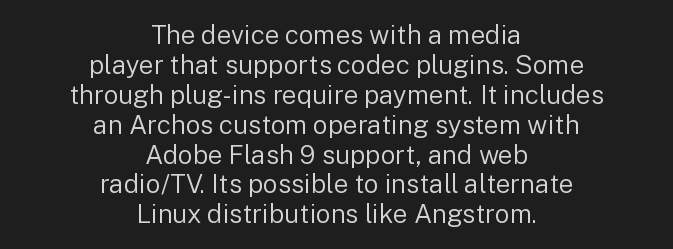
Q: Is the text bold? A: No.
Q: Is the text italic (slanted)? A: No, it is upright.
Q: Is the text underlined? A: No.
Q: How is the paragraph aligned? A: Centered.
Q: Is the spacing between letters normal or unusually wide? A: Normal.
Q: Is the spacing between lines tight, normal or loose? A: Tight.
